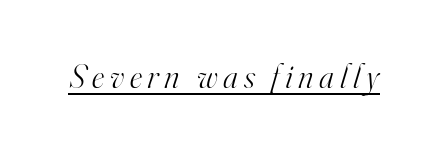
{"serif": "yes", "italic": "yes", "lean": "right", "slant_degrees": 16, "bold": "no", "weight": "light", "width": "normal", "stroke_contrast": "high", "x_height": "small", "monospaced": "no", "underline": "yes", "glyph_px": 34}
